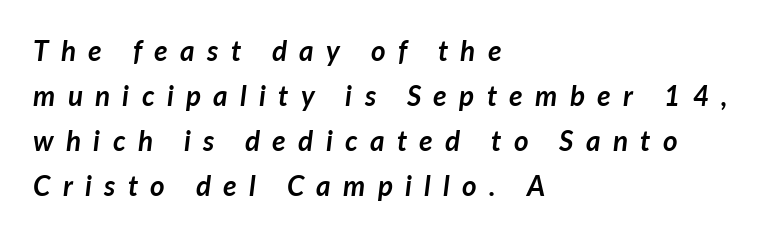
The image shows 28 px semibold type, italic (leaning right); set left-aligned, normal line spacing (1.61x), unusually wide letter spacing (+0.44 em), not underlined; low stroke contrast and a medium x-height.
